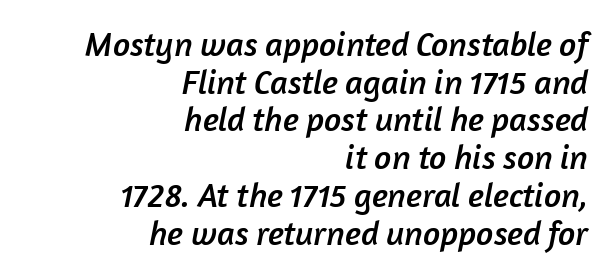
The image shows 34 px sans-serif type; set right-aligned, tight line spacing (1.11x), normal letter spacing, not underlined; low stroke contrast and a medium x-height.
